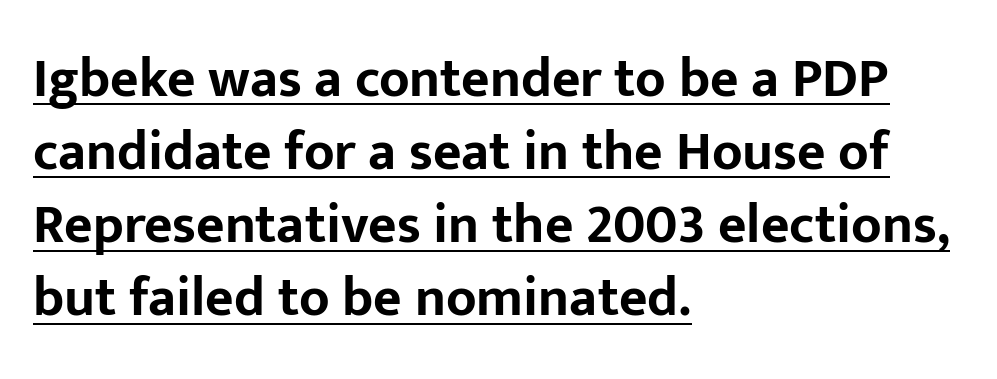
The image shows 55 px bold sans-serif type, upright; set left-aligned, normal line spacing (1.33x), normal letter spacing, underlined; low stroke contrast and a medium x-height.
